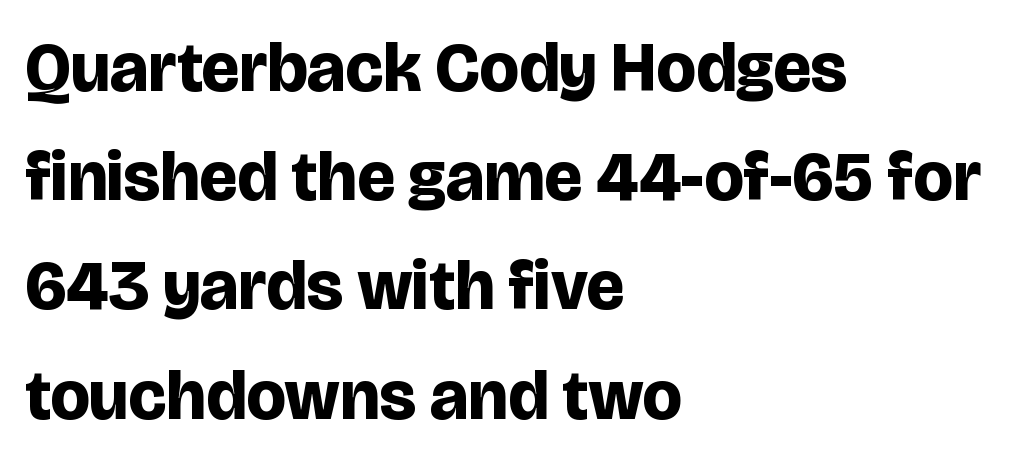
These lines are set flush left with a ragged right edge. A roman cut, with each character standing at attention. The letters advance in unequal steps, a hallmark of proportional type. The rendering uses a moderate line-height, typical for paragraphs. The characters display no serif detailing; their extremities are plain. The font is running at its bold setting.
